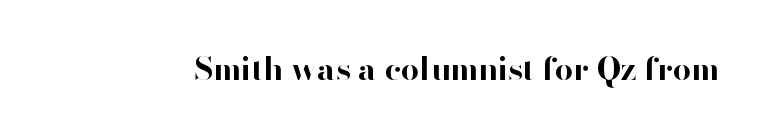
The image shows 32 px bold sans-serif type, upright; set normal letter spacing, not underlined; high stroke contrast and a small x-height.
